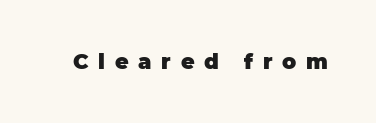
The image shows 21 px bold type, upright; set unusually wide letter spacing (+0.46 em), not underlined.
